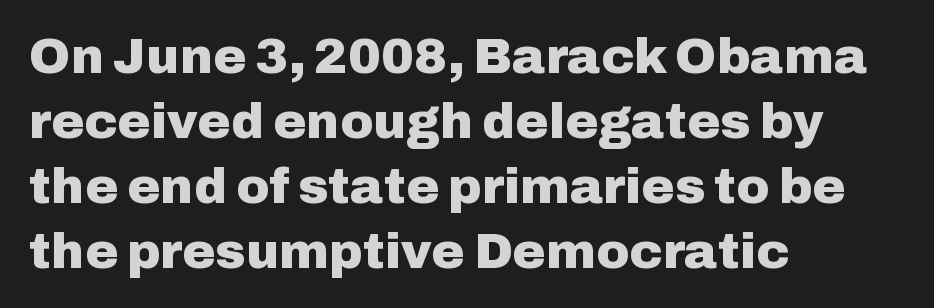
{"serif": "no", "italic": "no", "bold": "yes", "weight": "heavy", "width": "normal", "stroke_contrast": "low", "x_height": "medium", "monospaced": "no", "underline": "no", "align": "left", "line_spacing": "normal", "line_spacing_ratio": 1.3, "letter_spacing": "normal", "letter_spacing_em": 0.0, "glyph_px": 50}
